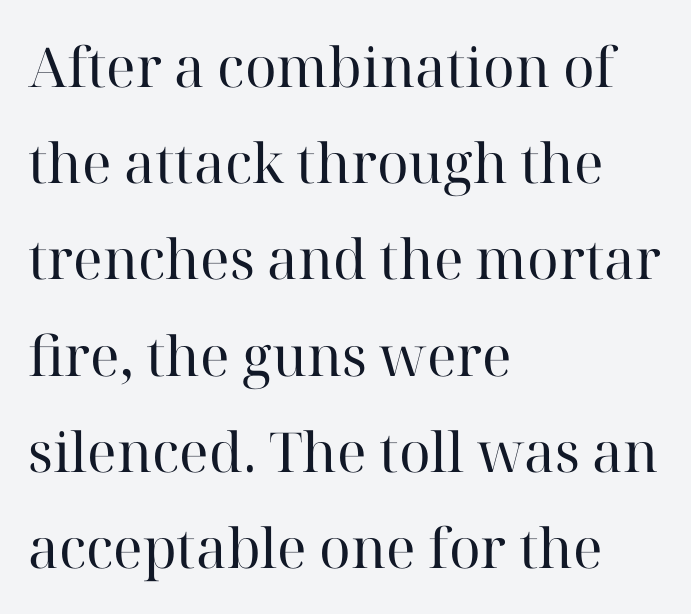
Character widths vary here, with narrow letters taking less room than wide ones. Weight: not bold — regular or lighter. In terms of letterform style, serifs are clearly present. Words float on clear page, feet unadorned.
